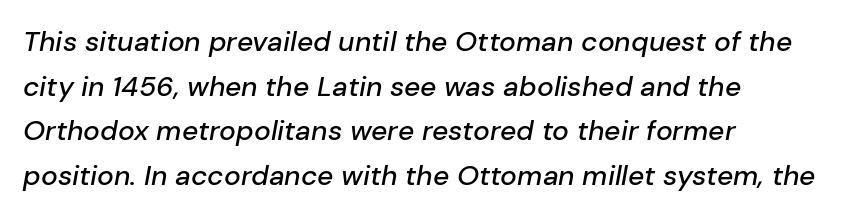
Q: Is the text italic (slanted)? A: Yes, it leans right by about 10 degrees.
Q: Is the text underlined? A: No.
Q: How is the paragraph aligned? A: Left-aligned.
Q: Is the spacing between letters normal or unusually wide? A: Normal.
Q: Is the spacing between lines tight, normal or loose? A: Normal.
Q: Width (condensed, normal, or wide)? A: Normal.
Q: Stroke contrast? A: Low.
Q: x-height? A: Medium.
Q: Monospaced? A: No.
